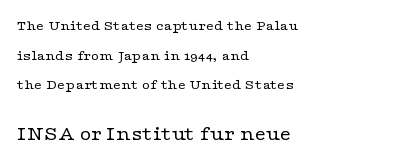
Q: Is the text bold? A: No.
Q: Is the text italic (slanted)? A: No, it is upright.
Q: Is the text underlined? A: No.
Q: How is the paragraph aligned? A: Left-aligned.
Q: Is the spacing between letters normal or unusually wide? A: Normal.
Q: Is the spacing between lines tight, normal or loose? A: Loose.
Q: Which block of text is set in a larger size, the first (top) or the second (bottom)? A: The second (bottom) one.
